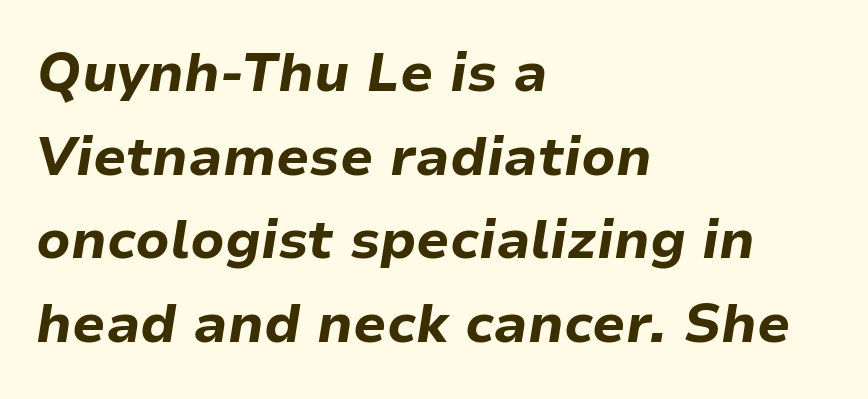
Vertical spacing — default. Character widths vary here, with narrow letters taking less room than wide ones. These lines are set flush left with a ragged right edge. The words here are not underlined. Look at the stroke-to-counter ratio: heavy, a bold.
